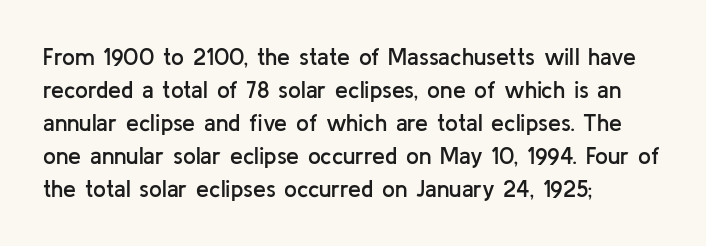
Default kerning and tracking; the words read as compact shapes. Quick note: interline space is typical. This rendering features lettering with no underline. Left-aligned paragraph, ragged on the right. The strokes are fattened partway — semibold, not bold. Italic: no, the glyphs are upright roman.
